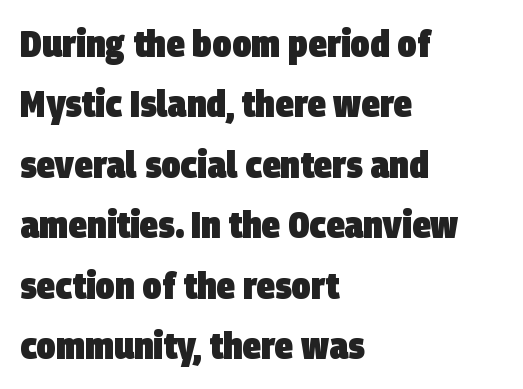
{"serif": "no", "bold": "yes", "weight": "heavy", "width": "condensed", "stroke_contrast": "low", "x_height": "large", "monospaced": "no", "underline": "no", "align": "left", "line_spacing": "normal", "line_spacing_ratio": 1.59, "letter_spacing": "normal", "letter_spacing_em": 0.0, "glyph_px": 38}
